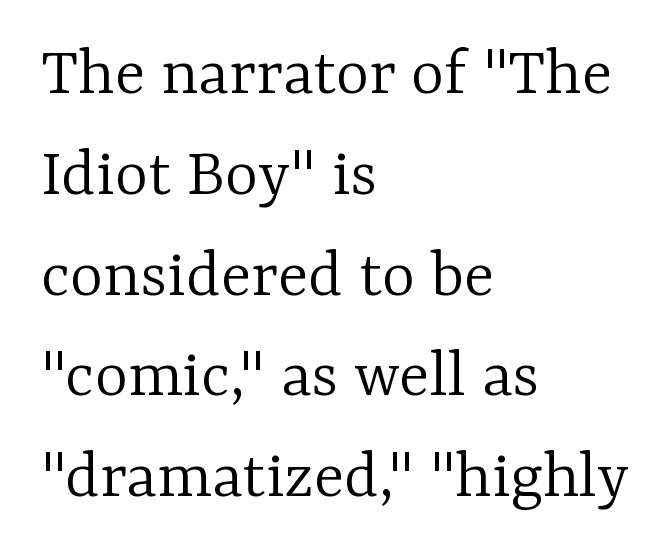
{"serif": "yes", "italic": "no", "bold": "no", "weight": "light", "width": "normal", "stroke_contrast": "low", "x_height": "medium", "monospaced": "no", "underline": "no", "align": "left", "line_spacing": "normal", "line_spacing_ratio": 1.42, "letter_spacing": "normal", "letter_spacing_em": 0.0, "glyph_px": 71}
